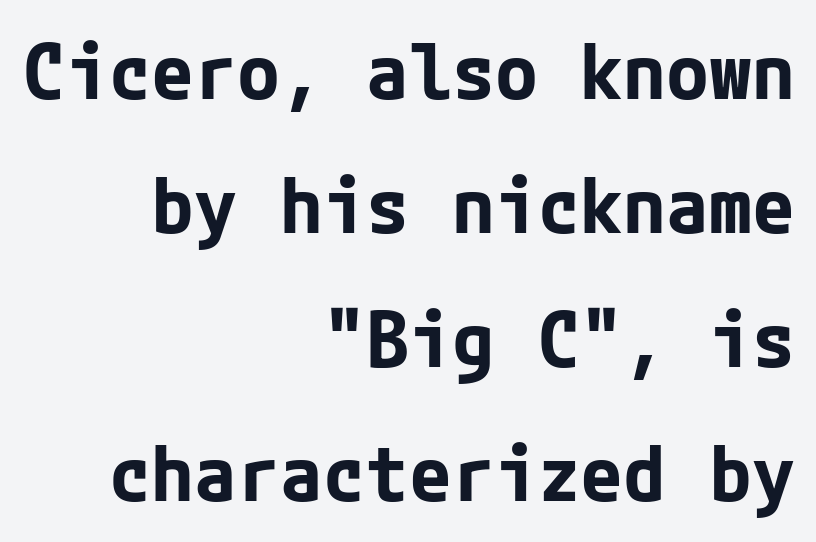
Honestly, there is no underline to notice here at all. Unlike italic type, these characters show no tilt at all. The face used here is a sans, in the tradition of grotesques and geometrics. Every row of glyphs terminates at an identical x-position on the right. I'd describe the lettering as bold — thick and assertive. This rendering leaves character spacing at its baseline value.
